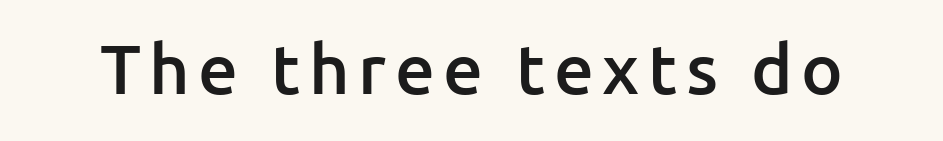
Q: Is the text bold? A: Semi-bold.
Q: Is the text italic (slanted)? A: No, it is upright.
Q: Is the typeface a serif or a sans-serif typeface? A: Sans-serif.
Q: Is the text underlined? A: No.
Q: Width (condensed, normal, or wide)? A: Normal.
Q: Stroke contrast? A: Low.
Q: x-height? A: Medium.
Q: Monospaced? A: No.
